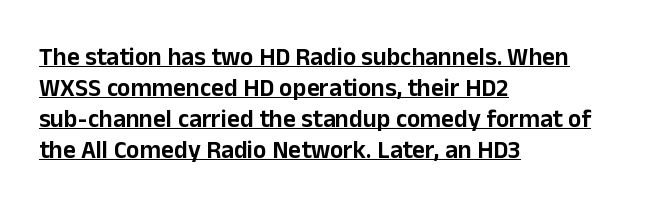
{"italic": "no", "underline": "yes", "align": "left", "line_spacing_ratio": 1.24, "letter_spacing": "normal", "letter_spacing_em": 0.0, "glyph_px": 25}
